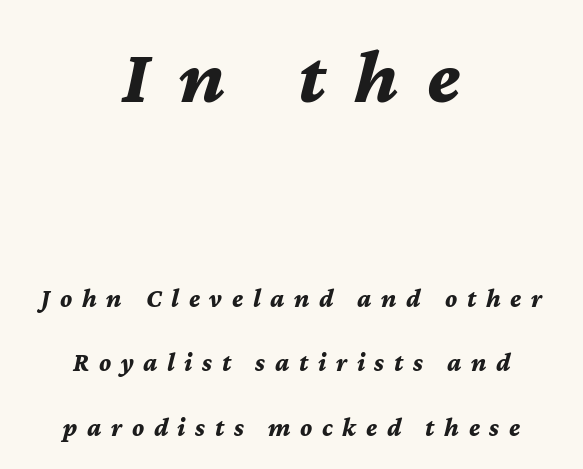
{"italic": "yes", "lean": "right", "slant_degrees": 12, "bold": "yes", "weight": "bold", "width": "normal", "stroke_contrast": "medium", "x_height": "medium", "monospaced": "no", "underline": "no", "align": "center", "line_spacing": "loose", "line_spacing_ratio": 2.48, "letter_spacing": "wide", "letter_spacing_em": 0.37, "larger_block": "first", "size_ratio": 3.0, "glyph_px": 78}
